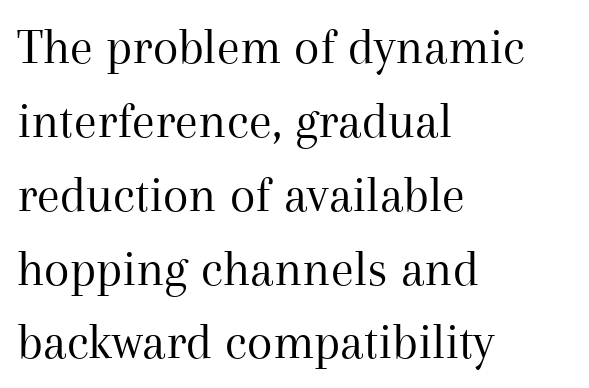
{"serif": "yes", "italic": "no", "bold": "no", "weight": "regular", "width": "normal", "stroke_contrast": "medium", "x_height": "medium", "monospaced": "no", "underline": "no", "align": "left", "line_spacing": "normal", "line_spacing_ratio": 1.42, "letter_spacing": "normal", "letter_spacing_em": 0.0, "glyph_px": 52}
